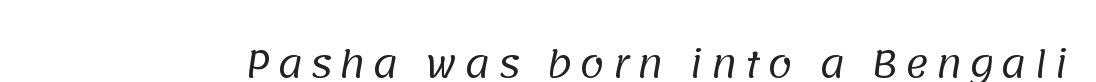
Q: Is the text bold? A: No.
Q: Is the typeface a serif or a sans-serif typeface? A: Sans-serif.
Q: Is the text underlined? A: No.
Q: Width (condensed, normal, or wide)? A: Normal.
Q: Stroke contrast? A: Low.
Q: x-height? A: Large.
Q: Monospaced? A: No.
